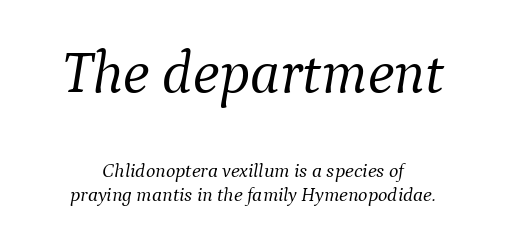
The image shows 60 px light serif type, italic (leaning right); set centered, line spacing 1.19x, normal letter spacing, not underlined; the first (top) block is 3.0x larger; medium stroke contrast and a medium x-height.
